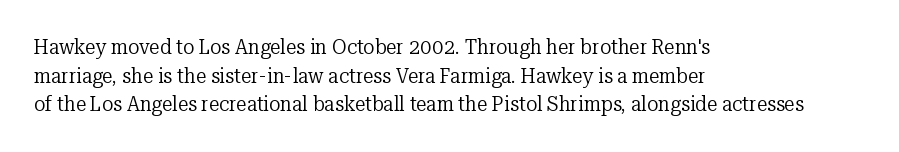
{"italic": "no", "bold": "no", "underline": "no", "align": "left", "line_spacing": "normal", "line_spacing_ratio": 1.36, "letter_spacing": "normal", "letter_spacing_em": 0.0, "glyph_px": 21}
